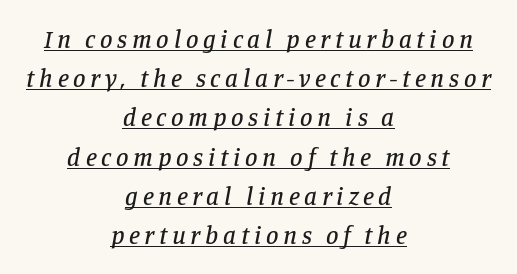
Q: Is the text italic (slanted)? A: Yes, it leans right by about 11 degrees.
Q: Is the text underlined? A: Yes.
Q: How is the paragraph aligned? A: Centered.
Q: Is the spacing between lines tight, normal or loose? A: Normal.
